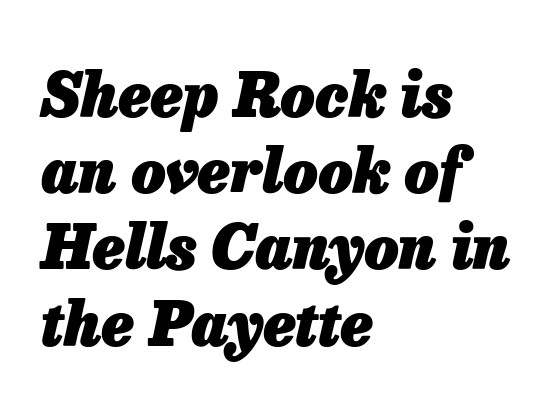
The image shows 60 px heavy type, italic (leaning right); set left-aligned, normal line spacing (1.27x), normal letter spacing, not underlined; low stroke contrast and a medium x-height.
